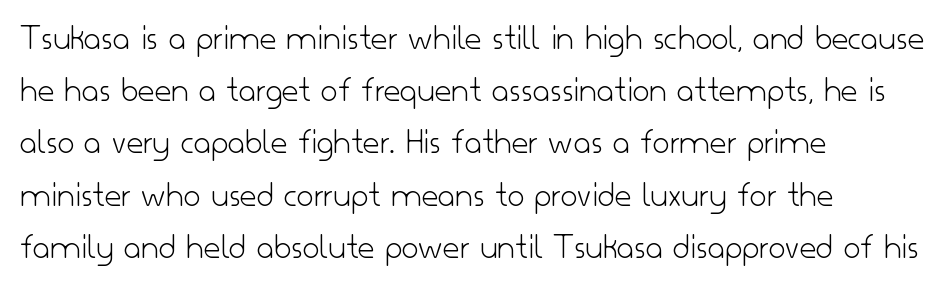
The letters advance in unequal steps, a hallmark of proportional type. The paragraph shown leans on its left margin. Quick note: interline space is typical. Heft: none added — not bold. Caption: standard tracking, unaltered. Descenders hang freely into open space.
